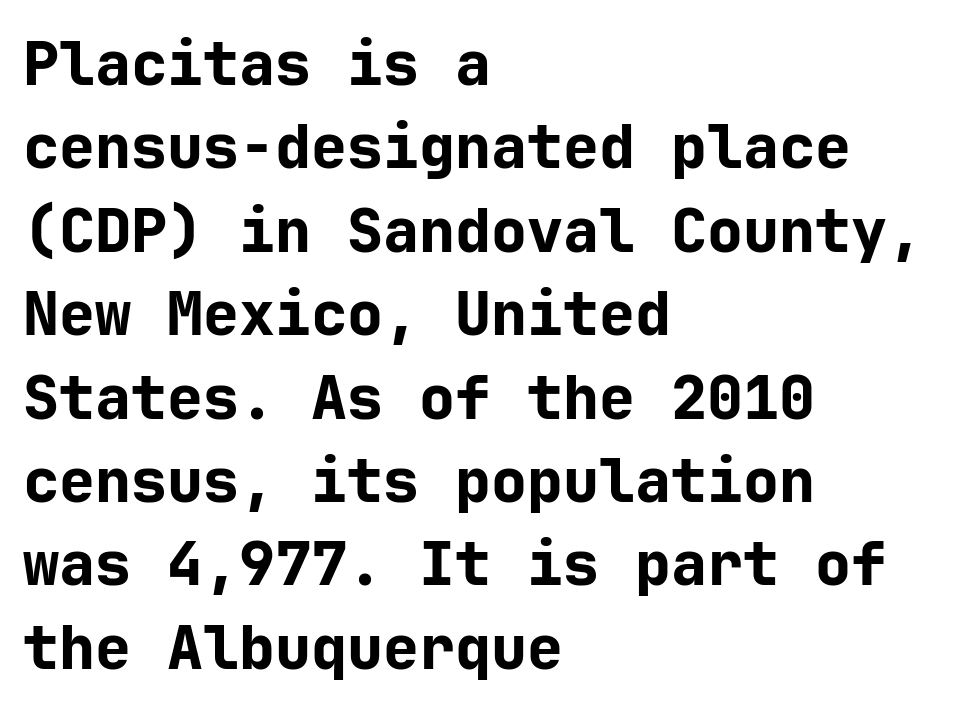
{"serif": "no", "italic": "no", "bold": "yes", "weight": "bold", "width": "normal", "stroke_contrast": "low", "x_height": "medium", "underline": "no", "align": "left", "line_spacing": "normal", "line_spacing_ratio": 1.39, "letter_spacing": "normal", "letter_spacing_em": 0.0, "glyph_px": 60}
